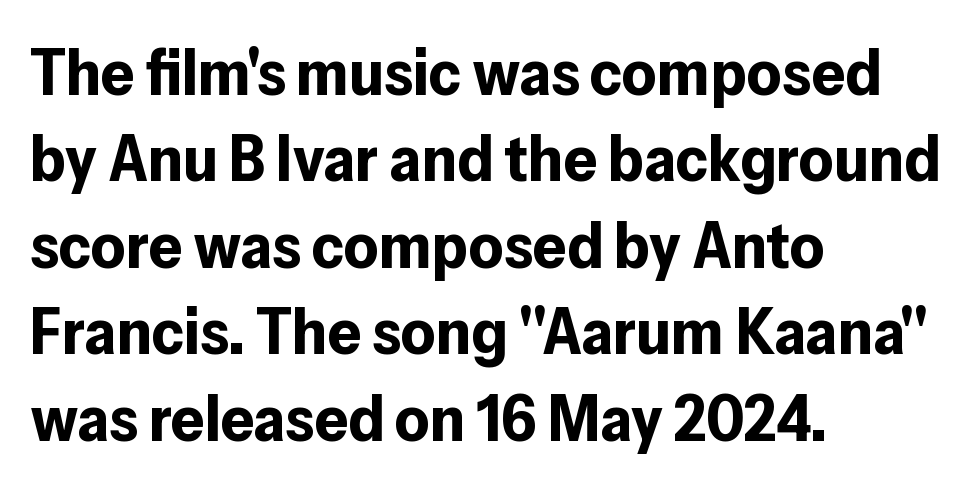
How heavy is the stroke? Heavy — this is a bold. This sample is left-justified, so line endings fall wherever the words run out. You could call the tracking neutral — neither tight nor loose. Note: no serifs on the glyphs. Underline: absent.
